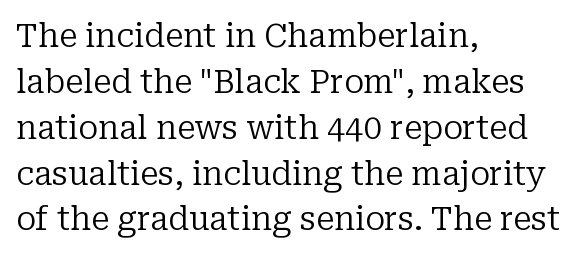
Nothing heavy about these letters — not bold at all. Caption: standard tracking, unaltered. Tall strokes in this sample are plumb rather than angled. The gap between lines stays unmarked. The letters advance in unequal steps, a hallmark of proportional type. Observe the serifs anchoring each vertical stroke in this sample.
